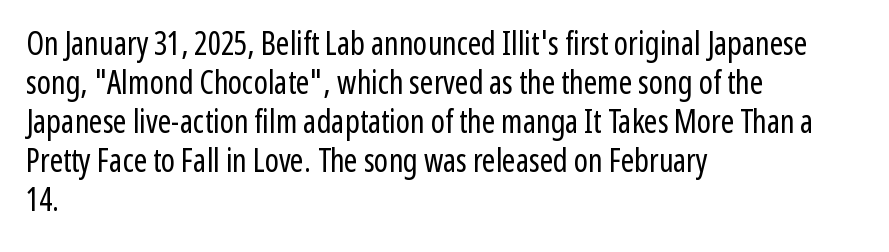
Visually the block forms a straight wall on the left and a jagged coastline on the right. The type is set solid horizontally, with unmodified tracking. The letters stand upright; this is a roman face. The designer went with a sans here, leaving each stem footless. Just letters on the line, the space beneath them empty. Spacing verdict: proportional, widths tailored to each character.
